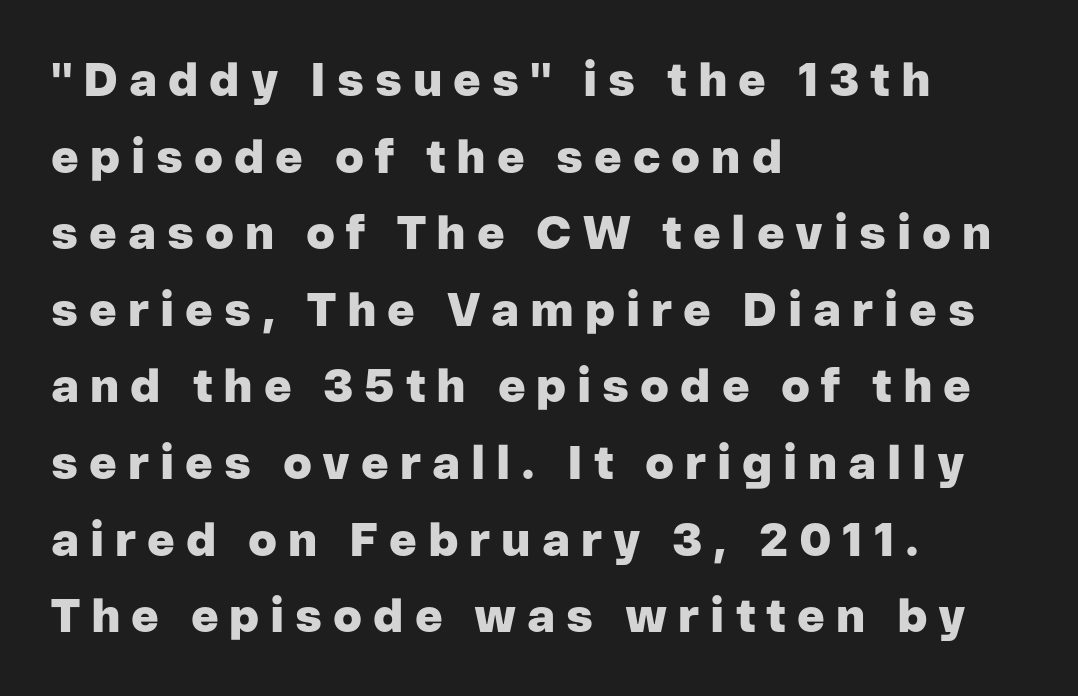
Q: Is the text bold? A: Yes.
Q: Is the text italic (slanted)? A: No, it is upright.
Q: Is the typeface a serif or a sans-serif typeface? A: Sans-serif.
Q: Is the text underlined? A: No.
Q: How is the paragraph aligned? A: Left-aligned.
Q: Is the spacing between letters normal or unusually wide? A: Unusually wide.
Q: Is the spacing between lines tight, normal or loose? A: Normal.
Q: Width (condensed, normal, or wide)? A: Normal.
Q: Stroke contrast? A: Low.
Q: x-height? A: Medium.
Q: Monospaced? A: No.
